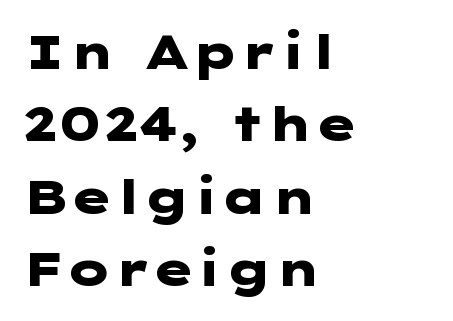
Q: Is the text bold? A: Yes.
Q: Is the text italic (slanted)? A: No, it is upright.
Q: Is the typeface a serif or a sans-serif typeface? A: Sans-serif.
Q: Is the text underlined? A: No.
Q: How is the paragraph aligned? A: Left-aligned.
Q: Is the spacing between letters normal or unusually wide? A: Normal.
Q: Is the spacing between lines tight, normal or loose? A: Normal.
Q: Width (condensed, normal, or wide)? A: Wide.
Q: Stroke contrast? A: Low.
Q: x-height? A: Medium.
